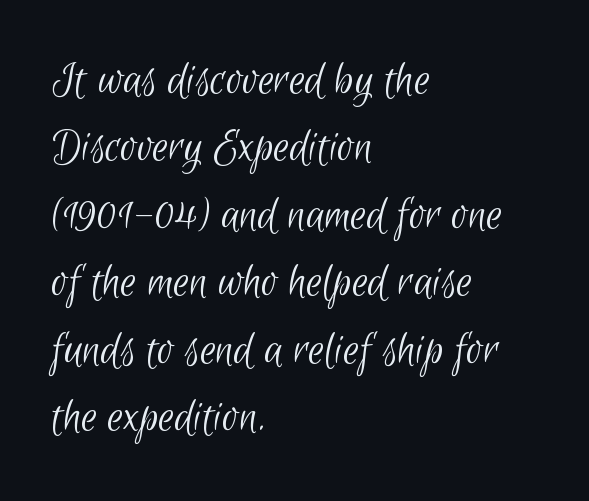
Q: Is the text bold? A: No.
Q: Is the typeface a serif or a sans-serif typeface? A: Sans-serif.
Q: Is the text underlined? A: No.
Q: How is the paragraph aligned? A: Left-aligned.
Q: Is the spacing between letters normal or unusually wide? A: Normal.
Q: Is the spacing between lines tight, normal or loose? A: Normal.
Q: Width (condensed, normal, or wide)? A: Condensed.
Q: Stroke contrast? A: Low.
Q: x-height? A: Small.
Q: Monospaced? A: No.
